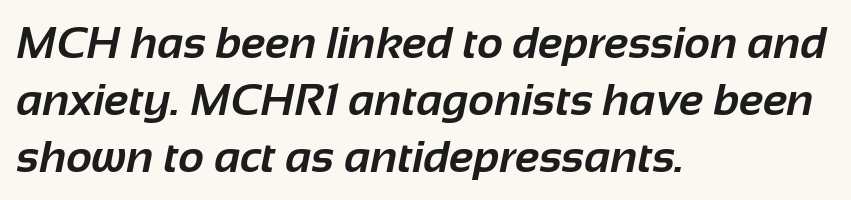
The image shows 45 px bold sans-serif type; set left-aligned, normal line spacing (1.27x), normal letter spacing, not underlined; low stroke contrast and a medium x-height.
